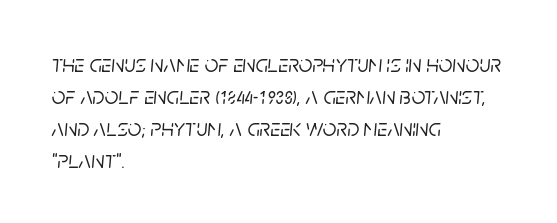
Is the block centered? No — it sits flush against the left margin. Only glyphs here, with clear space below each row. It's the slanting kind of type. How are the letters spaced? Ordinarily, with no added tracking. Leading: standard.
